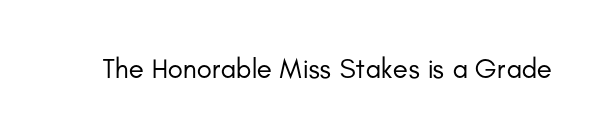
Q: Is the text bold? A: No.
Q: Is the text italic (slanted)? A: No, it is upright.
Q: Is the typeface a serif or a sans-serif typeface? A: Sans-serif.
Q: Is the text underlined? A: No.
Q: Is the spacing between letters normal or unusually wide? A: Normal.
Q: Width (condensed, normal, or wide)? A: Normal.
Q: Stroke contrast? A: Low.
Q: x-height? A: Small.
Q: Monospaced? A: No.
